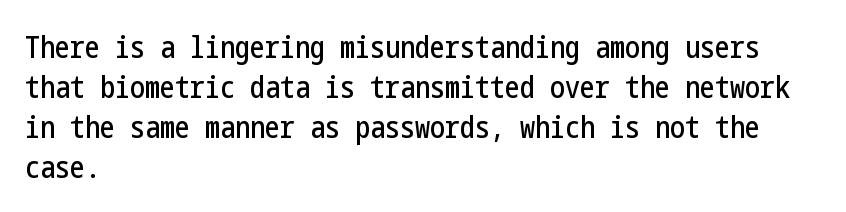
The image shows 30 px condensed sans-serif type, upright; set left-aligned, normal line spacing (1.33x), normal letter spacing, not underlined; low stroke contrast and a medium x-height.
